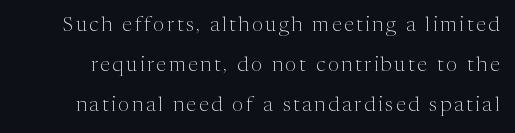
{"italic": "no", "bold": "no", "underline": "no", "line_spacing": "loose", "line_spacing_ratio": 2.0, "glyph_px": 20}
